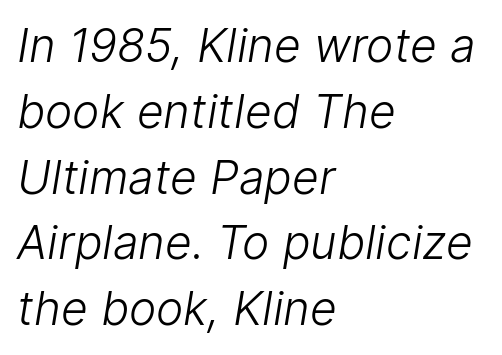
Q: Is the text bold? A: No.
Q: Is the typeface a serif or a sans-serif typeface? A: Sans-serif.
Q: Is the text underlined? A: No.
Q: How is the paragraph aligned? A: Left-aligned.
Q: Is the spacing between letters normal or unusually wide? A: Normal.
Q: Is the spacing between lines tight, normal or loose? A: Normal.
Q: Width (condensed, normal, or wide)? A: Normal.
Q: Stroke contrast? A: Low.
Q: x-height? A: Medium.
Q: Monospaced? A: No.
